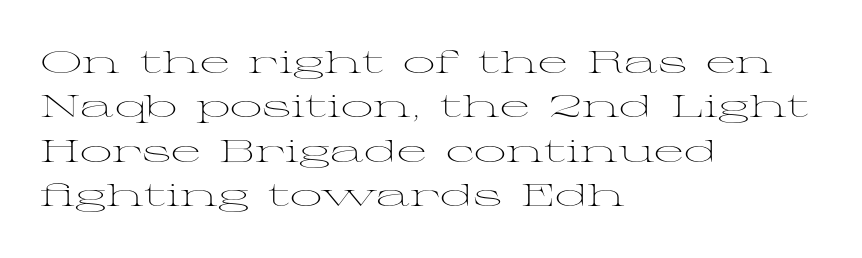
{"serif": "yes", "italic": "no", "bold": "no", "weight": "light", "width": "wide", "stroke_contrast": "medium", "x_height": "medium", "monospaced": "no", "underline": "no", "align": "left", "line_spacing": "normal", "line_spacing_ratio": 1.39, "letter_spacing": "normal", "letter_spacing_em": 0.0, "glyph_px": 32}
